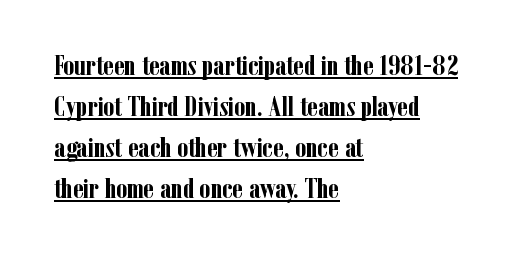
{"serif": "yes", "italic": "no", "bold": "yes", "weight": "semibold", "width": "condensed", "stroke_contrast": "low", "x_height": "medium", "monospaced": "no", "underline": "yes", "align": "left", "line_spacing": "normal", "line_spacing_ratio": 1.46, "letter_spacing": "normal", "letter_spacing_em": 0.0, "glyph_px": 28}
